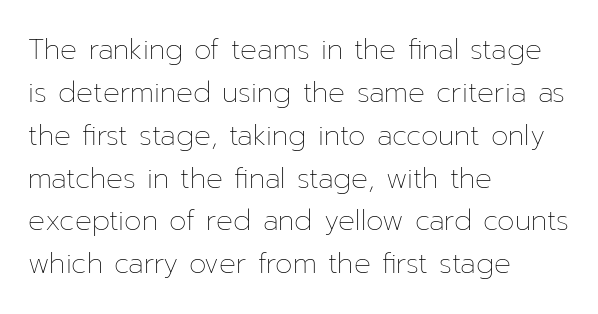
{"italic": "no", "bold": "no", "weight": "thin", "width": "normal", "stroke_contrast": "low", "x_height": "medium", "monospaced": "no", "underline": "no", "align": "left", "line_spacing": "normal", "line_spacing_ratio": 1.53, "letter_spacing": "normal", "letter_spacing_em": 0.0, "glyph_px": 28}
